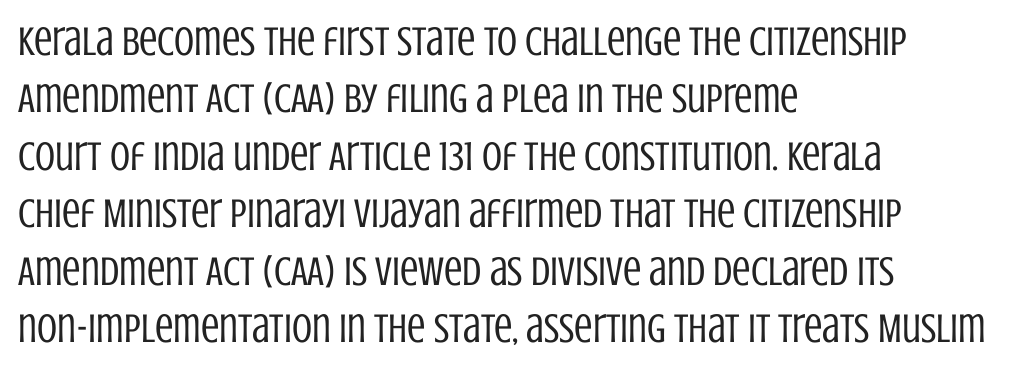
The image shows 41 px regular-weight, condensed sans-serif type, upright; set left-aligned, normal line spacing (1.4x), normal letter spacing, not underlined; low stroke contrast and a large x-height.
